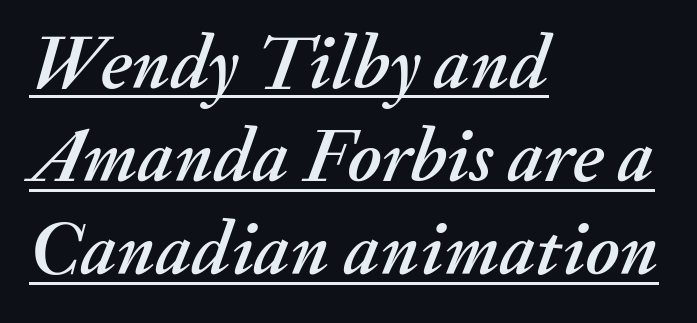
The image shows 77 px text type, italic (leaning right); set left-aligned, line spacing 1.21x, normal letter spacing, underlined; medium stroke contrast and a small x-height.
